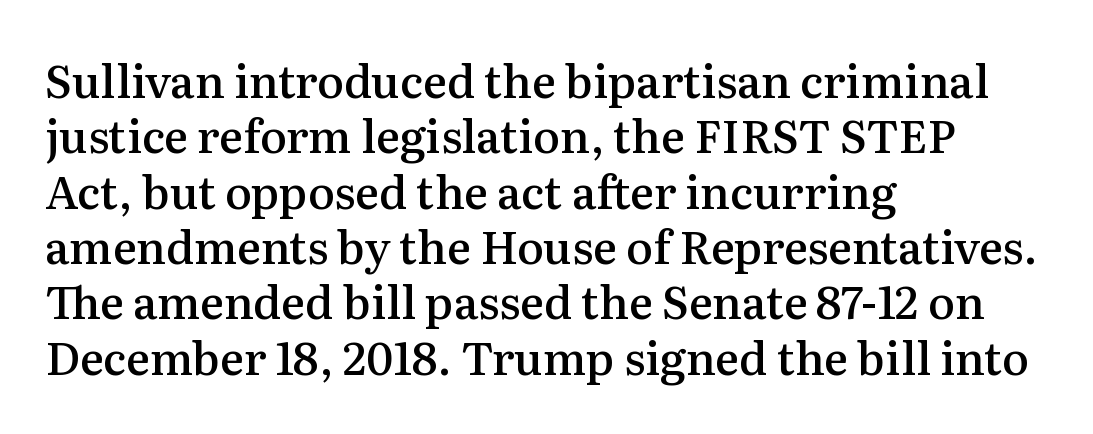
{"serif": "yes", "italic": "no", "bold": "semi", "weight": "semibold", "width": "normal", "stroke_contrast": "medium", "x_height": "medium", "monospaced": "no", "underline": "no", "align": "left", "line_spacing_ratio": 1.23, "letter_spacing": "normal", "letter_spacing_em": 0.0, "glyph_px": 45}
